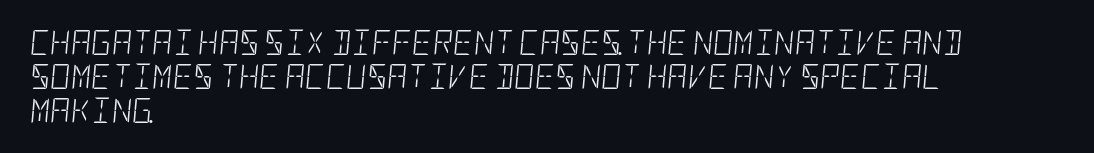
{"italic": "yes", "lean": "right", "slant_degrees": 5, "bold": "no", "underline": "no", "align": "left", "line_spacing": "normal", "line_spacing_ratio": 1.36, "letter_spacing": "normal", "letter_spacing_em": 0.0, "glyph_px": 25}
